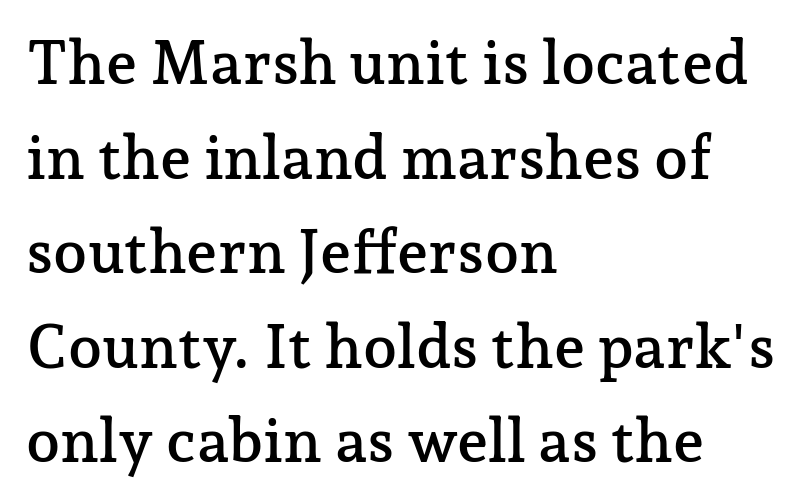
{"serif": "yes", "italic": "no", "width": "normal", "stroke_contrast": "low", "x_height": "medium", "monospaced": "no", "underline": "no", "align": "left", "line_spacing": "normal", "line_spacing_ratio": 1.55, "letter_spacing": "normal", "letter_spacing_em": 0.0, "glyph_px": 61}
